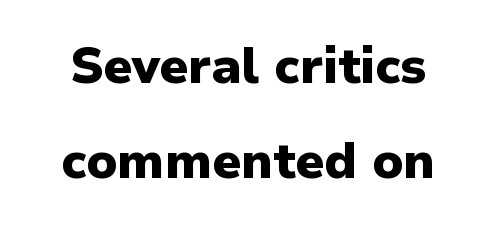
Q: Is the text bold? A: Yes.
Q: Is the text italic (slanted)? A: No, it is upright.
Q: Is the typeface a serif or a sans-serif typeface? A: Sans-serif.
Q: Is the text underlined? A: No.
Q: Is the spacing between letters normal or unusually wide? A: Normal.
Q: Is the spacing between lines tight, normal or loose? A: Loose.
Q: Width (condensed, normal, or wide)? A: Normal.
Q: Stroke contrast? A: Low.
Q: x-height? A: Medium.
Q: Monospaced? A: No.
